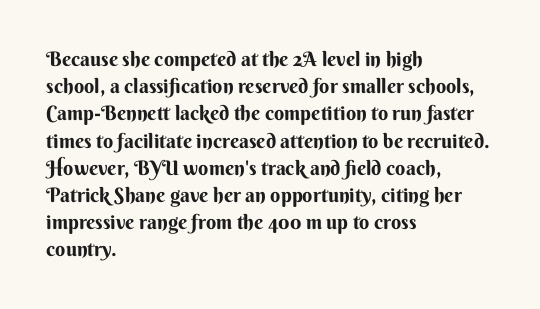
Vertical strokes here are truly vertical. Line spacing here is normal. The rendering anchors every line to the left-hand side. Short note: letters normally spaced. Has an underline been added? It has not. The sample has been set heavy, in full bold.
